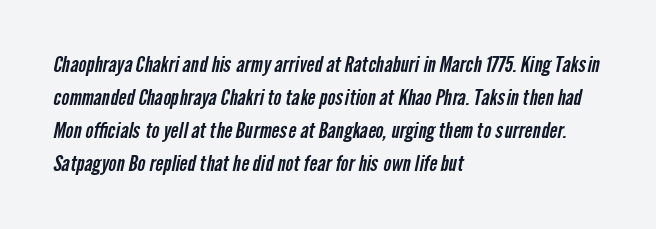
The image shows 21 px text type; set left-aligned, normal line spacing (1.57x), normal letter spacing, not underlined.
